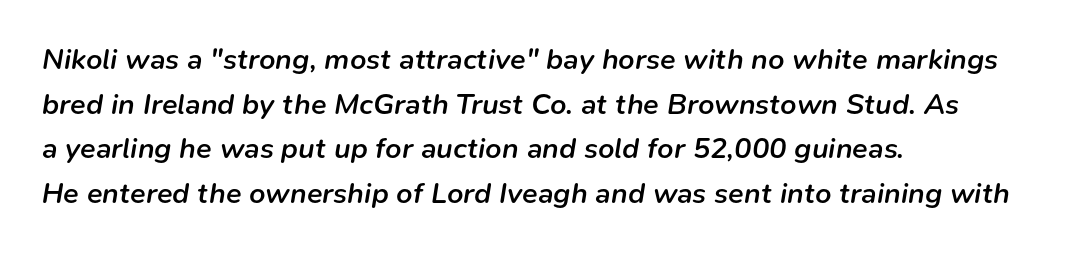
Q: Is the text bold? A: Semi-bold.
Q: Is the text italic (slanted)? A: Yes, it leans right by about 9 degrees.
Q: Is the text underlined? A: No.
Q: How is the paragraph aligned? A: Left-aligned.
Q: Is the spacing between letters normal or unusually wide? A: Normal.
Q: Is the spacing between lines tight, normal or loose? A: Normal.
Q: Width (condensed, normal, or wide)? A: Normal.
Q: Stroke contrast? A: Low.
Q: x-height? A: Medium.
Q: Monospaced? A: No.
